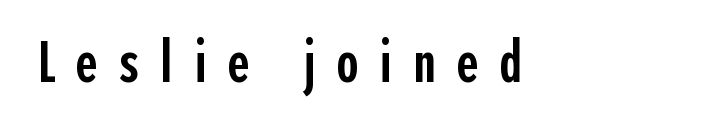
Posture: straight, roman, zero tilt. Font category for this specimen: sans-serif. A typesetter would call this proportional, since set widths differ per character. Type without underlining. The line texture is sparse and dotted thanks to wide tracking. Caption: semibold face, moderately heavy strokes.
